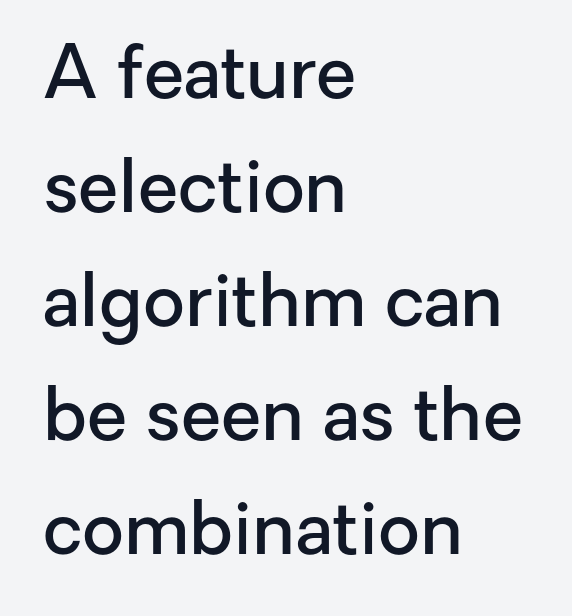
Q: Is the text bold? A: Semi-bold.
Q: Is the text italic (slanted)? A: No, it is upright.
Q: Is the typeface a serif or a sans-serif typeface? A: Sans-serif.
Q: Is the text underlined? A: No.
Q: How is the paragraph aligned? A: Left-aligned.
Q: Is the spacing between letters normal or unusually wide? A: Normal.
Q: Is the spacing between lines tight, normal or loose? A: Normal.
Q: Width (condensed, normal, or wide)? A: Normal.
Q: Stroke contrast? A: Low.
Q: x-height? A: Medium.
Q: Monospaced? A: No.
